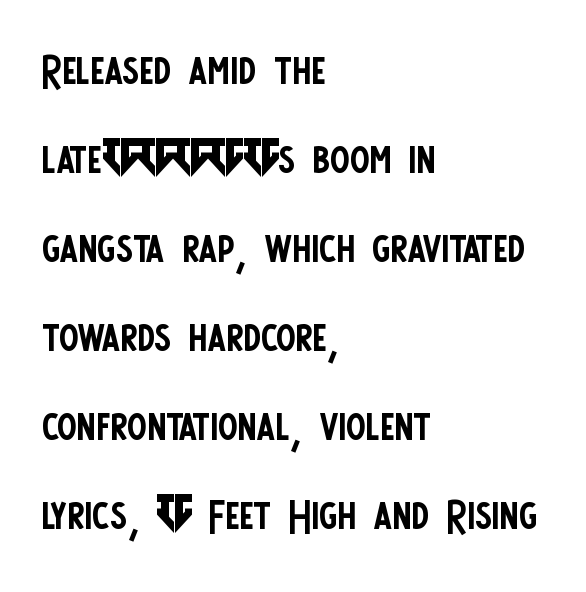
Rows of type keep a routine distance in the vertical direction. Stroke terminals: plain, sans-serif. The compositor pushed each line to the left boundary. A bare baseline throughout the passage. Is the type heavy? It reads as light-to-regular instead.
